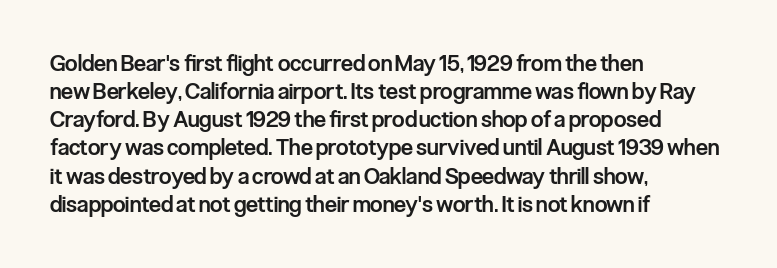
Quick note: underline off. Left-aligned paragraph, ragged on the right. Nope, not italic — everything's standing straight. The line texture is even and compact thanks to regular tracking. Successive baselines arrive at the customary interval. Firm but not heavy-handed strokes: this text is semibold.
